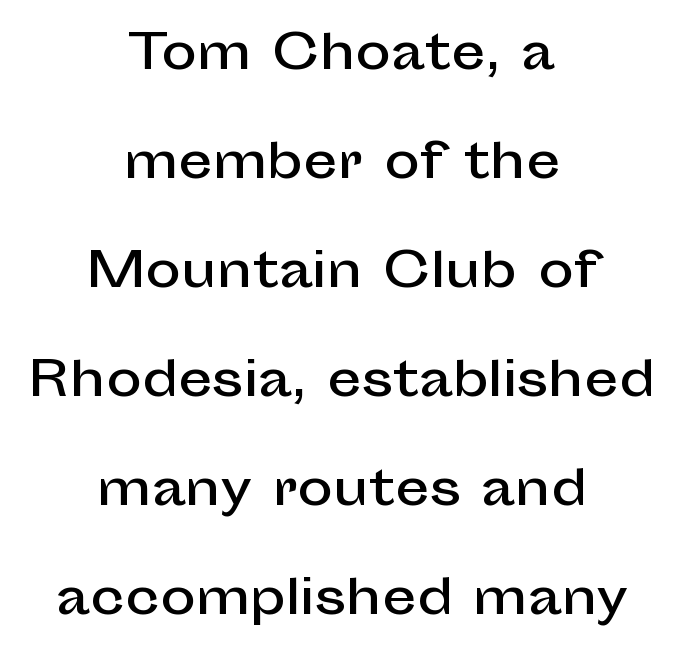
Q: Is the text italic (slanted)? A: No, it is upright.
Q: Is the typeface a serif or a sans-serif typeface? A: Sans-serif.
Q: Is the text underlined? A: No.
Q: How is the paragraph aligned? A: Centered.
Q: Is the spacing between letters normal or unusually wide? A: Normal.
Q: Is the spacing between lines tight, normal or loose? A: Loose.
Q: Width (condensed, normal, or wide)? A: Normal.
Q: Stroke contrast? A: Low.
Q: x-height? A: Medium.
Q: Monospaced? A: No.
